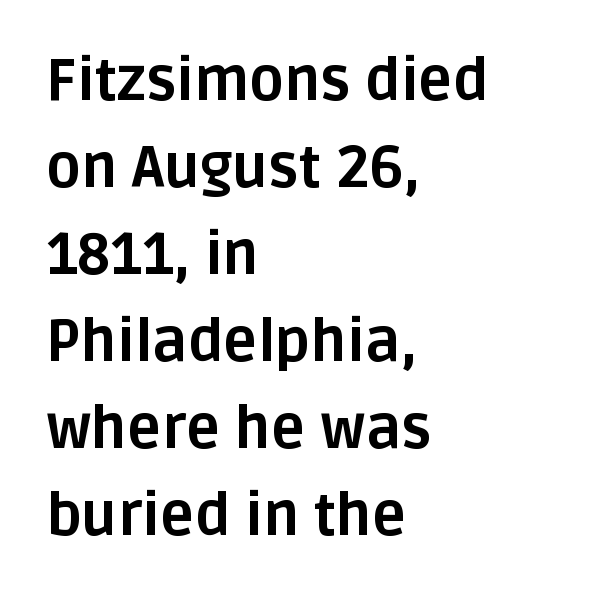
The image shows 58 px bold sans-serif type, upright; set left-aligned, normal line spacing (1.5x), normal letter spacing, not underlined; low stroke contrast and a large x-height.
